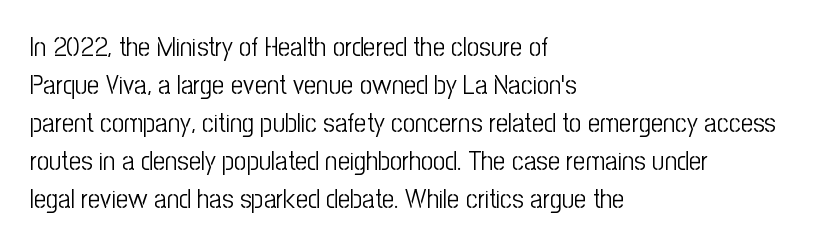
Q: Is the text bold? A: No.
Q: Is the text italic (slanted)? A: No, it is upright.
Q: Is the text underlined? A: No.
Q: How is the paragraph aligned? A: Left-aligned.
Q: Is the spacing between letters normal or unusually wide? A: Normal.
Q: Is the spacing between lines tight, normal or loose? A: Normal.
